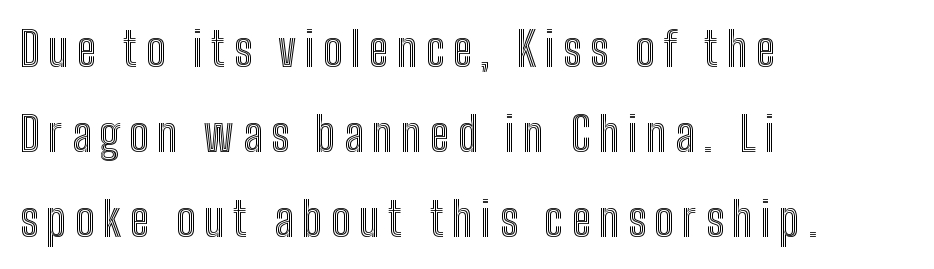
This is the regular roman posture of the typeface. The gap between lines stays unmarked. The text block is weighted toward the left margin, trailing off unevenly rightward. Varying glyph widths throughout — classic text-font behaviour.
